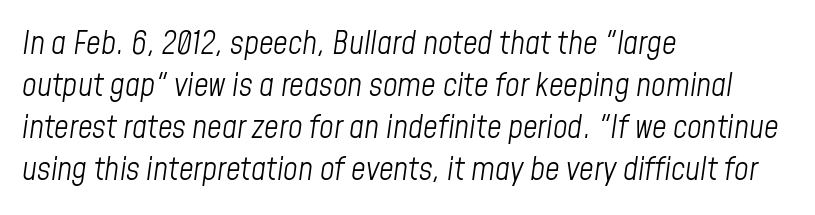
The image shows 32 px light, condensed type, italic (leaning right); set left-aligned, normal line spacing (1.31x), normal letter spacing, not underlined; low stroke contrast and a medium x-height.
